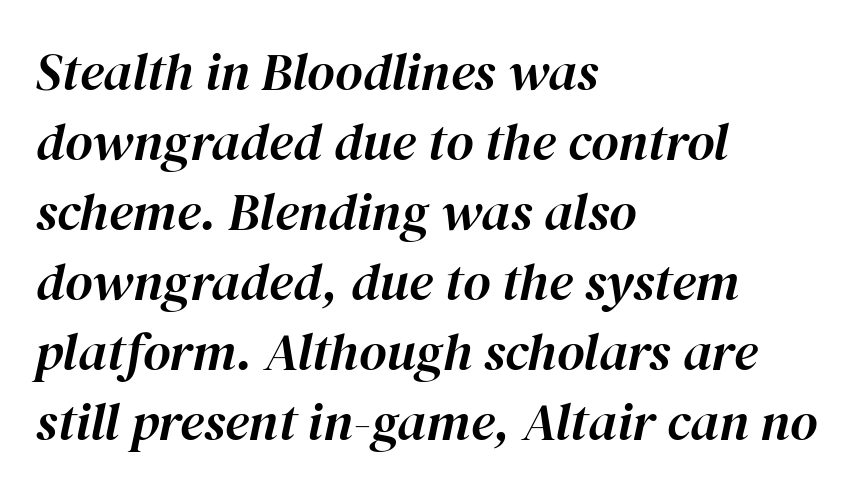
Q: Is the text italic (slanted)? A: Yes, it leans right by about 12 degrees.
Q: Is the text underlined? A: No.
Q: How is the paragraph aligned? A: Left-aligned.
Q: Is the spacing between letters normal or unusually wide? A: Normal.
Q: Is the spacing between lines tight, normal or loose? A: Normal.
Q: Width (condensed, normal, or wide)? A: Normal.
Q: Stroke contrast? A: High.
Q: x-height? A: Medium.
Q: Monospaced? A: No.
